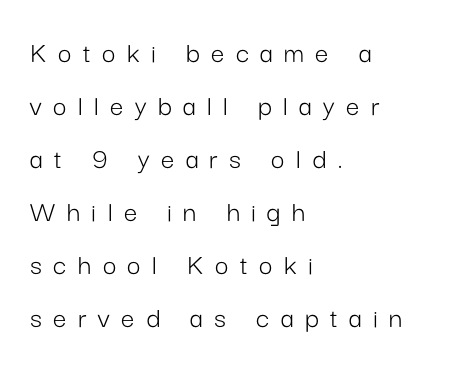
{"serif": "no", "italic": "no", "bold": "no", "weight": "light", "width": "normal", "stroke_contrast": "low", "x_height": "medium", "monospaced": "no", "underline": "no", "align": "left", "line_spacing_ratio": 1.77, "letter_spacing": "wide", "letter_spacing_em": 0.38, "glyph_px": 30}
